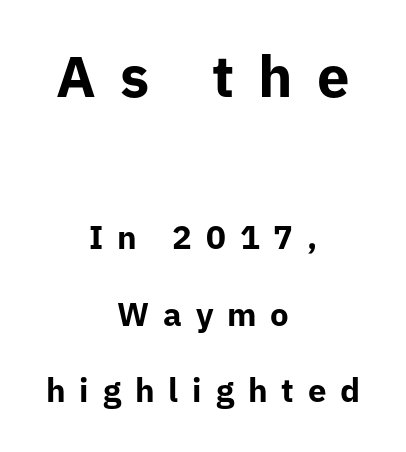
{"serif": "no", "italic": "no", "bold": "yes", "weight": "bold", "width": "normal", "stroke_contrast": "low", "x_height": "medium", "monospaced": "no", "underline": "no", "align": "center", "line_spacing": "loose", "line_spacing_ratio": 2.31, "letter_spacing": "wide", "letter_spacing_em": 0.42, "larger_block": "first", "size_ratio": 1.76, "glyph_px": 58}
